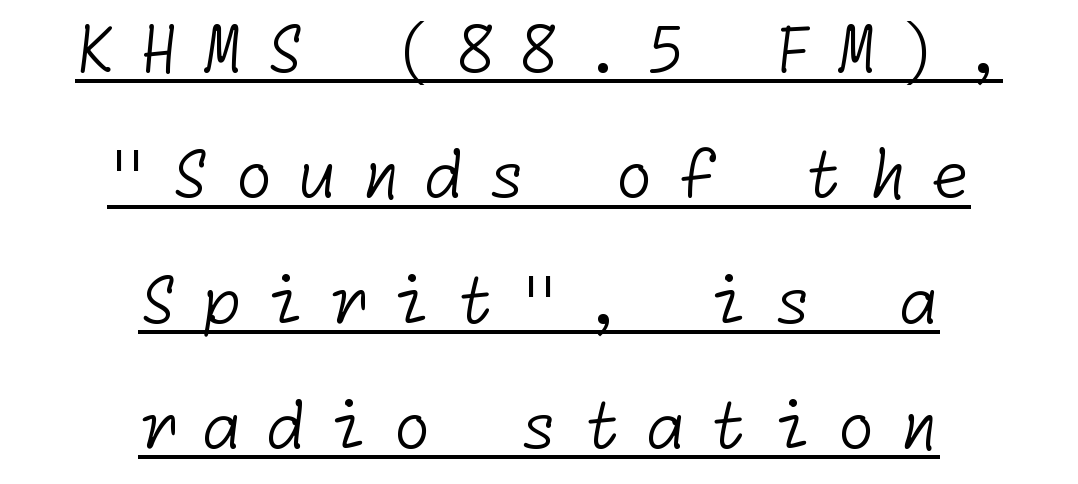
The image shows 64 px light sans-serif type; set centered, loose line spacing (1.96x), unusually wide letter spacing (+0.37 em), underlined; low stroke contrast and a medium x-height.
